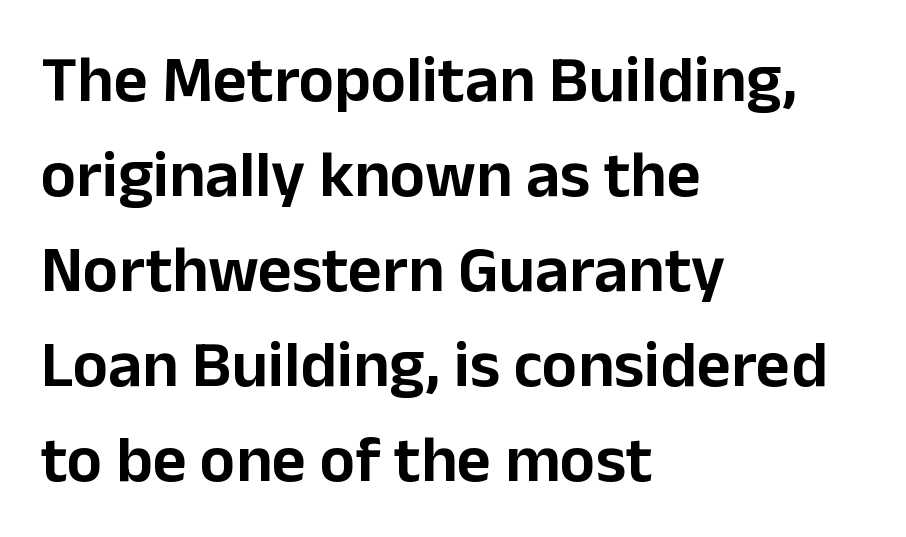
The image shows 66 px sans-serif type, upright; set left-aligned, normal line spacing (1.44x), normal letter spacing, not underlined; low stroke contrast and a medium x-height.
